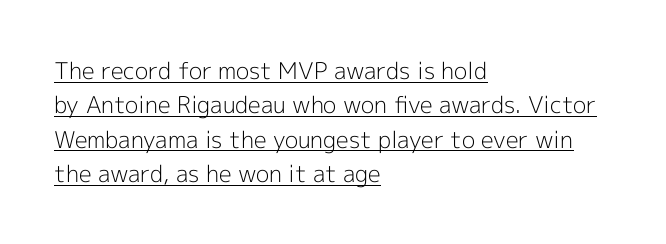
Every stem runs plumb, perpendicular to the baseline. Is the block centered? No — it sits flush against the left margin. No chunkiness to these letters — they're not bold. Students, observe: this is what conventionally led text looks like. Quick note: underline on. How are the letters spaced? Ordinarily, with no added tracking.
